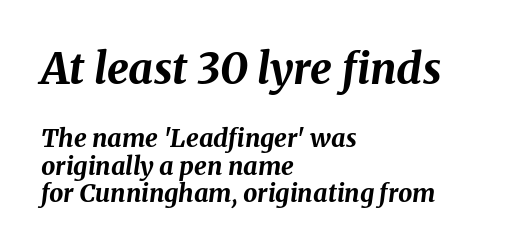
{"italic": "yes", "lean": "right", "slant_degrees": 8, "bold": "yes", "weight": "bold", "width": "normal", "stroke_contrast": "medium", "x_height": "medium", "monospaced": "no", "underline": "no", "align": "left", "line_spacing": "tight", "line_spacing_ratio": 1.09, "letter_spacing": "normal", "letter_spacing_em": 0.0, "larger_block": "first", "size_ratio": 1.72, "glyph_px": 43}
